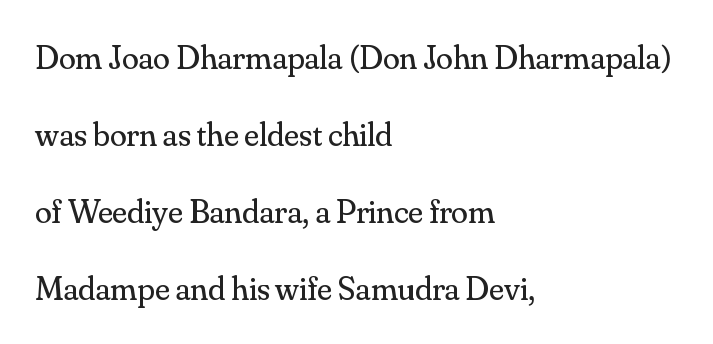
Q: Is the text bold? A: No.
Q: Is the text italic (slanted)? A: No, it is upright.
Q: Is the typeface a serif or a sans-serif typeface? A: Serif.
Q: Is the text underlined? A: No.
Q: How is the paragraph aligned? A: Left-aligned.
Q: Is the spacing between letters normal or unusually wide? A: Normal.
Q: Is the spacing between lines tight, normal or loose? A: Loose.
Q: Width (condensed, normal, or wide)? A: Normal.
Q: Stroke contrast? A: Medium.
Q: x-height? A: Small.
Q: Monospaced? A: No.
